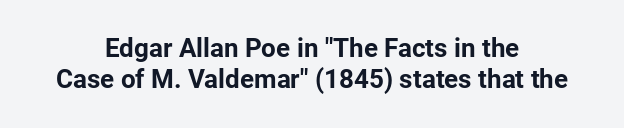
Q: Is the text bold? A: Yes.
Q: Is the text italic (slanted)? A: No, it is upright.
Q: Is the text underlined? A: No.
Q: How is the paragraph aligned? A: Centered.
Q: Is the spacing between letters normal or unusually wide? A: Normal.
